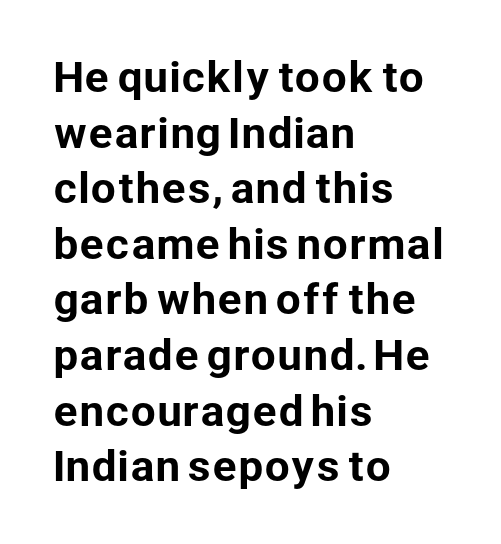
The image shows 40 px sans-serif type, upright; set left-aligned, normal line spacing (1.39x), normal letter spacing, not underlined; low stroke contrast and a medium x-height.
